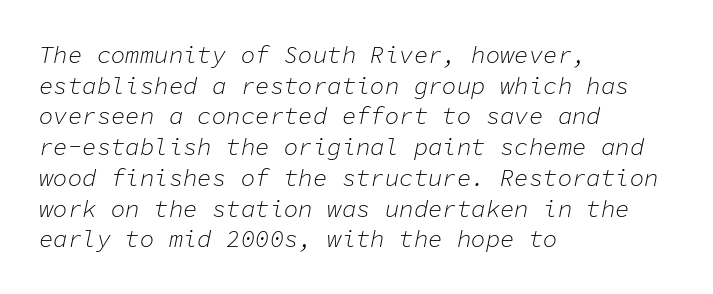
Does the lettering tilt? It does — this is italic. Compared with a typical body face, this is equally light or lighter still. Between one letter and the next there's only the usual sliver of space. What's the leading like? Ordinary, nothing unusual. Does the copy run flush right? No — it runs flush left. Check under the words: just untouched page.
